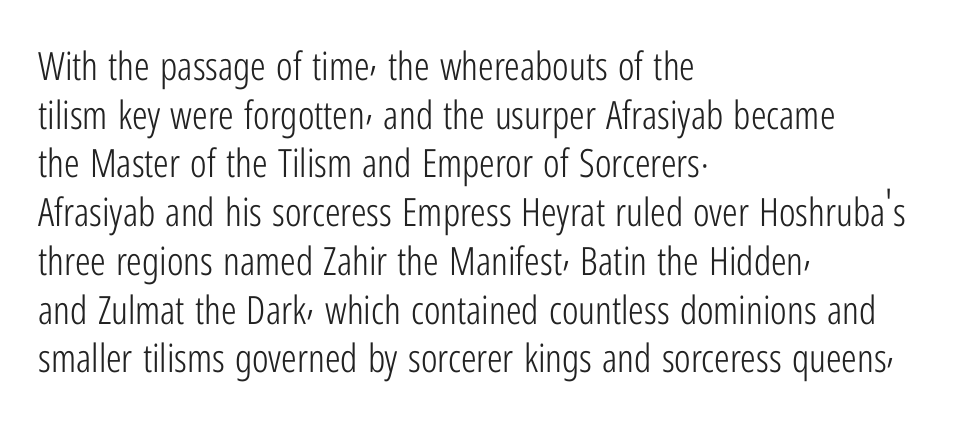
{"serif": "no", "italic": "no", "bold": "no", "weight": "light", "width": "condensed", "stroke_contrast": "low", "x_height": "medium", "monospaced": "no", "underline": "no", "align": "left", "line_spacing": "normal", "line_spacing_ratio": 1.25, "letter_spacing": "normal", "letter_spacing_em": 0.0, "glyph_px": 39}
